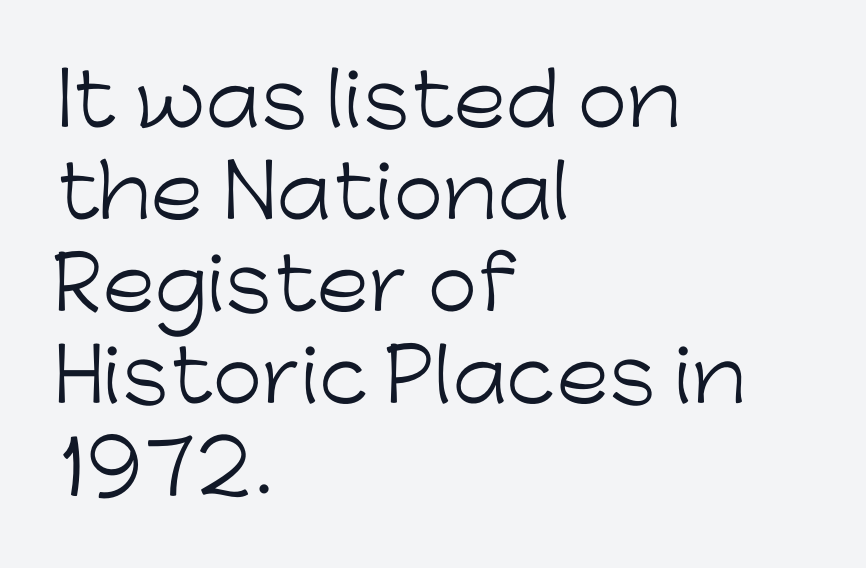
{"serif": "no", "italic": "no", "bold": "no", "weight": "light", "width": "normal", "stroke_contrast": "low", "x_height": "medium", "monospaced": "no", "underline": "no", "align": "left", "line_spacing": "normal", "line_spacing_ratio": 1.28, "letter_spacing": "normal", "letter_spacing_em": 0.0, "glyph_px": 72}
